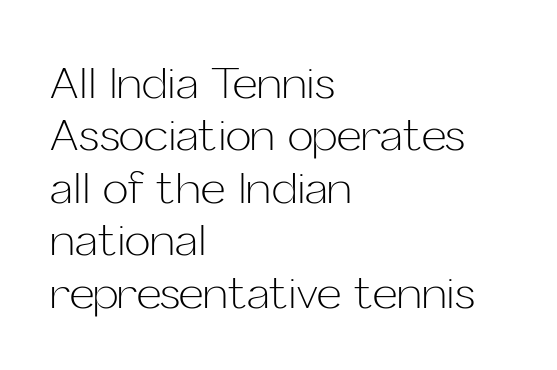
{"serif": "no", "italic": "no", "bold": "no", "weight": "light", "width": "normal", "stroke_contrast": "low", "x_height": "medium", "monospaced": "no", "underline": "no", "align": "left", "line_spacing_ratio": 1.22, "letter_spacing": "normal", "letter_spacing_em": 0.0, "glyph_px": 43}
